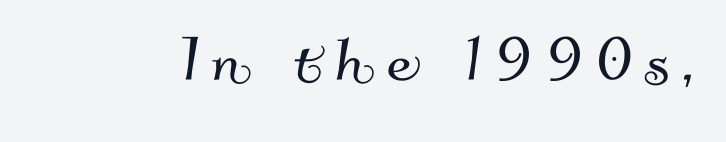
{"serif": "no", "width": "normal", "stroke_contrast": "medium", "x_height": "small", "monospaced": "no", "underline": "no", "glyph_px": 79}
